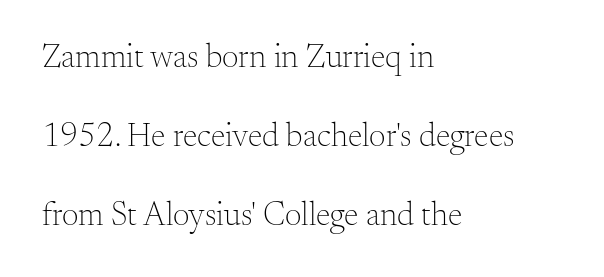
{"serif": "yes", "italic": "no", "bold": "no", "weight": "light", "width": "normal", "stroke_contrast": "medium", "x_height": "small", "monospaced": "no", "underline": "no", "align": "left", "line_spacing": "loose", "line_spacing_ratio": 2.4, "letter_spacing": "normal", "letter_spacing_em": 0.0, "glyph_px": 33}
